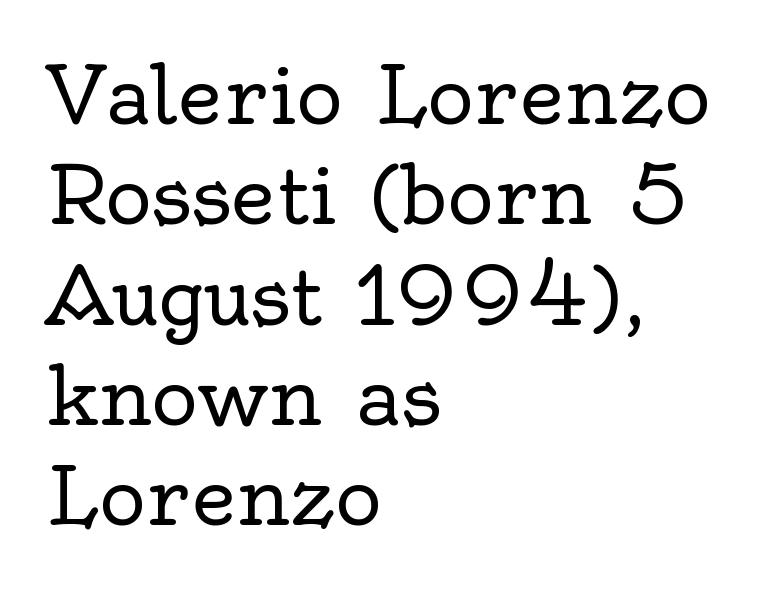
No extra ink here — the face is not bold. A typesetter would call this proportional, since set widths differ per character. The space between consecutive lines is moderate. Letter spacing: default.
